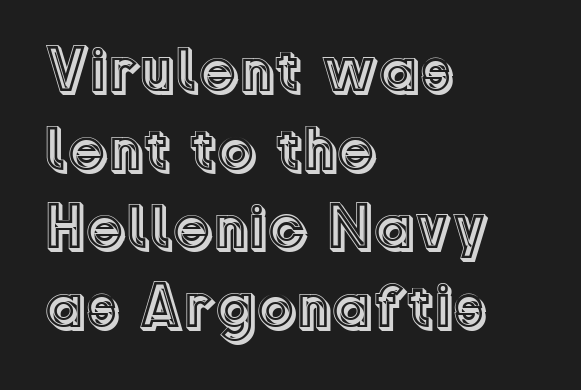
The image shows 63 px text type, upright; set left-aligned, normal line spacing (1.25x), normal letter spacing, not underlined; a medium x-height.
